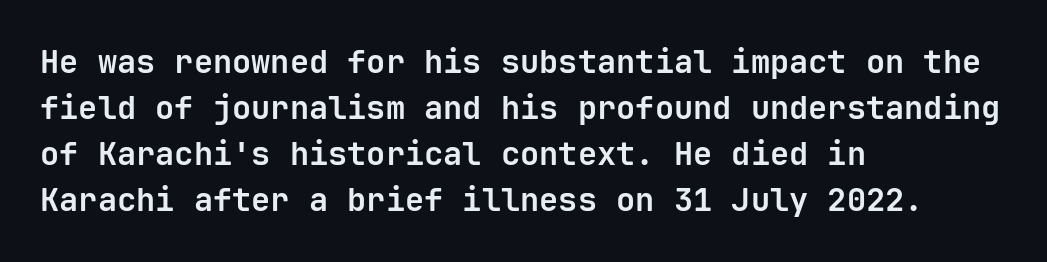
{"serif": "no", "italic": "no", "bold": "yes", "weight": "bold", "width": "normal", "stroke_contrast": "low", "x_height": "medium", "monospaced": "yes", "underline": "no", "align": "left", "line_spacing": "normal", "line_spacing_ratio": 1.44, "letter_spacing": "normal", "letter_spacing_em": 0.0, "glyph_px": 32}
